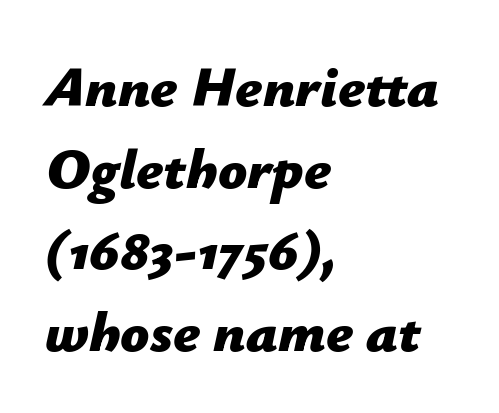
The image shows 57 px bold type, italic (leaning right); set left-aligned, normal line spacing (1.43x), normal letter spacing, not underlined; low stroke contrast and a medium x-height.
